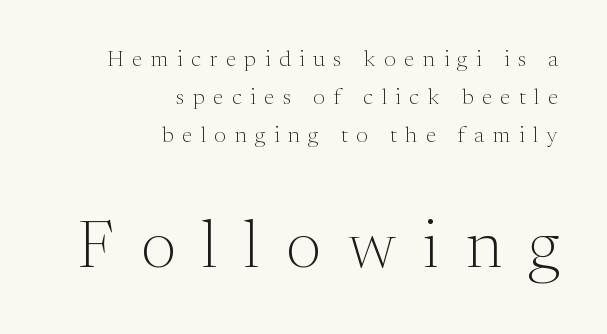
Looks like regular typesetting: each glyph gets only the width it needs. Line ends are locked; line starts wander. Unmarked baselines from the first word to the last. A roman cut, with each character standing at attention. Compared with typical body copy, the letter spacing here is much looser.
